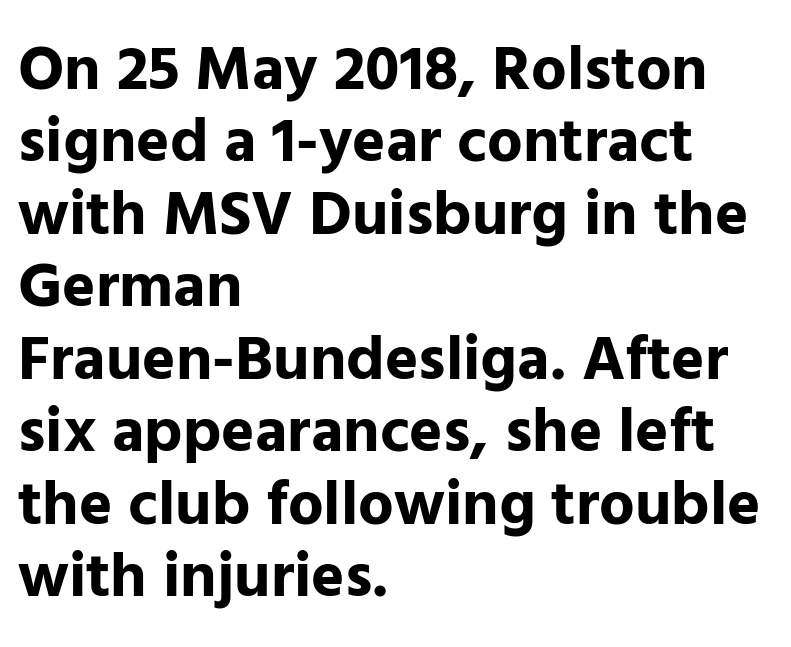
The tracking reads as untouched default to a designer's eye. Designer's note — italics off, roman on. The glyphs are unaccompanied by any horizontal stroke below them. The passage shown is typed in a proportional face where columns would drift.
